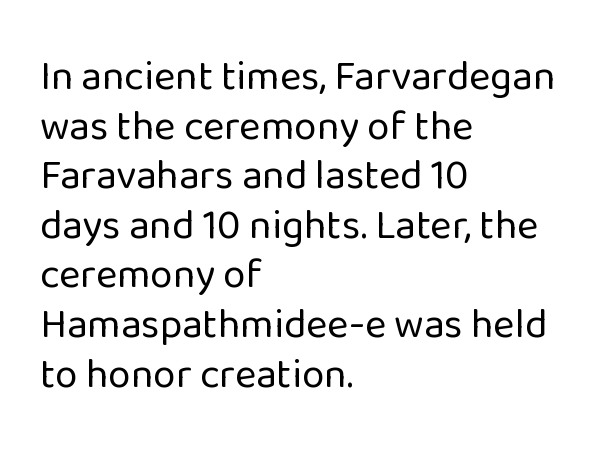
{"serif": "no", "italic": "no", "bold": "no", "weight": "regular", "width": "normal", "stroke_contrast": "low", "x_height": "medium", "monospaced": "no", "underline": "no", "align": "left", "line_spacing_ratio": 1.21, "letter_spacing": "normal", "letter_spacing_em": 0.0, "glyph_px": 41}
